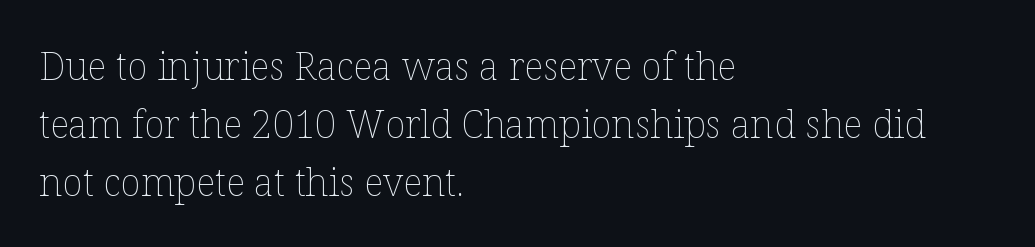
In terms of leading, this rendering sits right in the middle. Note the varied advance widths — an 'i' is clearly narrower than an 'm'. The lines in this sample share a left origin and differ only in where they stop. Weight: in the light-to-regular range. Quick note: underline off. Unlike italic type, these characters show no tilt at all.
